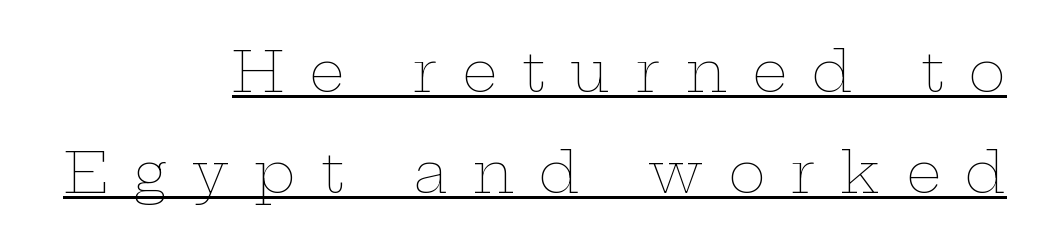
Q: Is the text bold? A: No.
Q: Is the text italic (slanted)? A: No, it is upright.
Q: Is the text underlined? A: Yes.
Q: How is the paragraph aligned? A: Right-aligned.
Q: Is the spacing between letters normal or unusually wide? A: Unusually wide.
Q: Width (condensed, normal, or wide)? A: Wide.
Q: Stroke contrast? A: Low.
Q: x-height? A: Medium.
Q: Monospaced? A: No.
